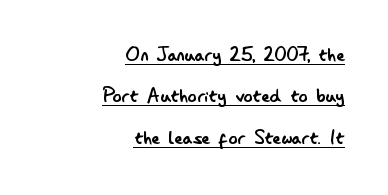
Q: Is the text bold? A: No.
Q: Is the text italic (slanted)? A: No, it is upright.
Q: Is the text underlined? A: Yes.
Q: How is the paragraph aligned? A: Right-aligned.
Q: Is the spacing between letters normal or unusually wide? A: Normal.
